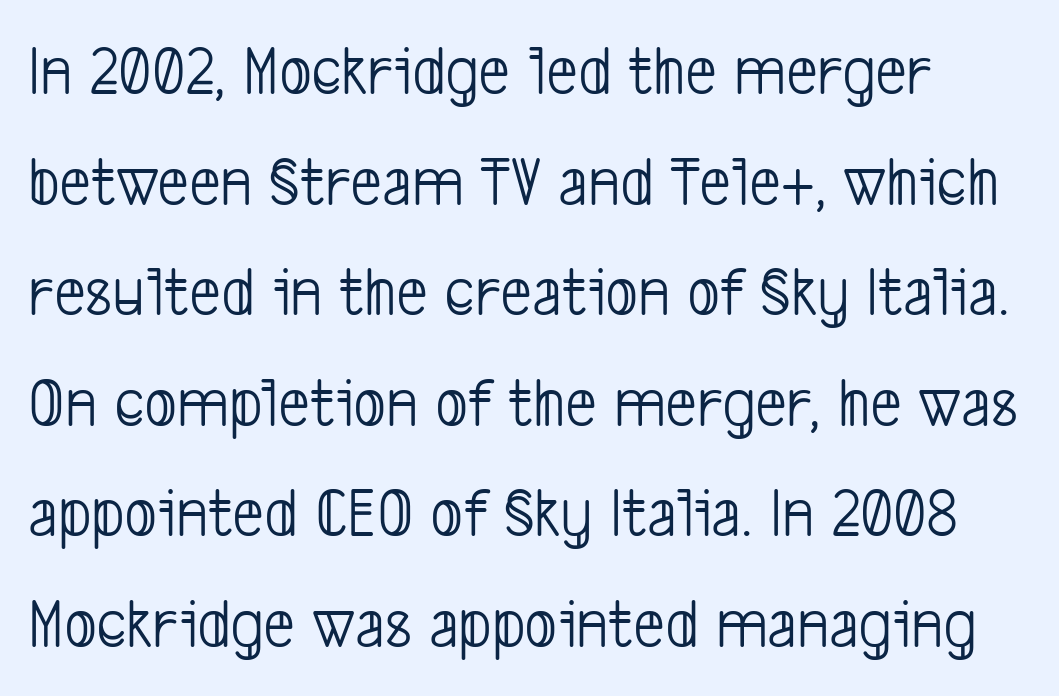
{"serif": "no", "bold": "no", "weight": "light", "width": "condensed", "stroke_contrast": "low", "x_height": "medium", "monospaced": "no", "underline": "no", "line_spacing": "normal", "line_spacing_ratio": 1.58, "letter_spacing": "normal", "letter_spacing_em": 0.0, "glyph_px": 70}
